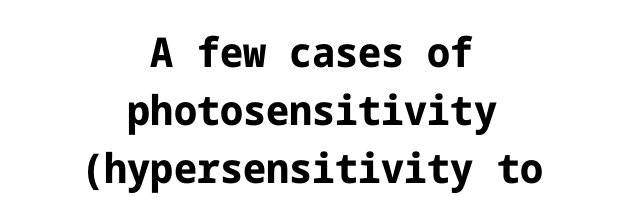
{"serif": "no", "italic": "no", "bold": "yes", "weight": "bold", "width": "normal", "stroke_contrast": "low", "x_height": "medium", "underline": "no", "align": "center", "line_spacing": "normal", "line_spacing_ratio": 1.42, "letter_spacing": "normal", "letter_spacing_em": 0.0, "glyph_px": 41}
